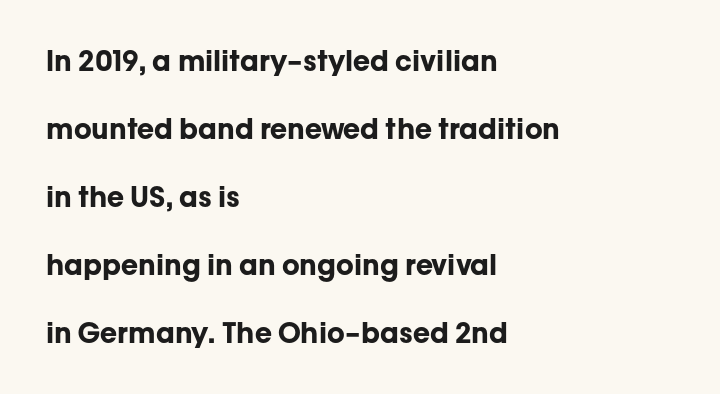
{"serif": "no", "italic": "no", "bold": "yes", "weight": "bold", "width": "normal", "stroke_contrast": "low", "x_height": "medium", "monospaced": "no", "underline": "no", "align": "left", "line_spacing": "loose", "line_spacing_ratio": 2.43, "letter_spacing": "normal", "letter_spacing_em": 0.0, "glyph_px": 28}
